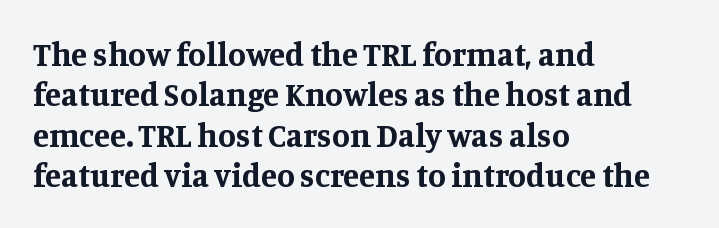
The image shows 33 px bold serif type, upright; set left-aligned, line spacing 1.22x, normal letter spacing, not underlined; medium stroke contrast and a large x-height.
